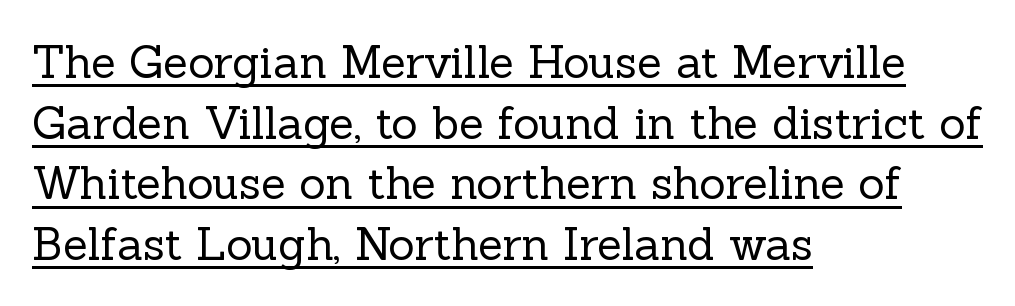
The image shows 45 px regular-weight serif type, upright; set left-aligned, normal line spacing (1.35x), normal letter spacing, underlined; a medium x-height.
